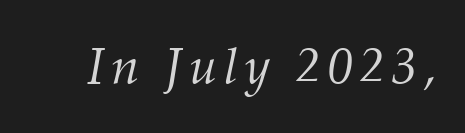
Q: Is the text bold? A: No.
Q: Is the text italic (slanted)? A: Yes, it leans right by about 12 degrees.
Q: Is the typeface a serif or a sans-serif typeface? A: Serif.
Q: Is the text underlined? A: No.
Q: Width (condensed, normal, or wide)? A: Normal.
Q: Stroke contrast? A: Medium.
Q: x-height? A: Medium.
Q: Monospaced? A: No.
